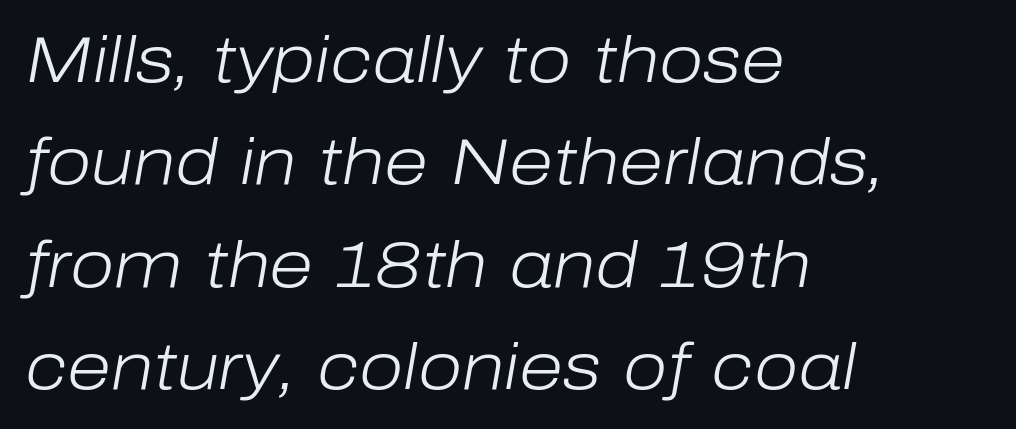
Q: Is the text bold? A: No.
Q: Is the text italic (slanted)? A: Yes, it leans right by about 10 degrees.
Q: Is the text underlined? A: No.
Q: How is the paragraph aligned? A: Left-aligned.
Q: Is the spacing between letters normal or unusually wide? A: Normal.
Q: Is the spacing between lines tight, normal or loose? A: Normal.
Q: Width (condensed, normal, or wide)? A: Normal.
Q: Stroke contrast? A: Low.
Q: x-height? A: Medium.
Q: Monospaced? A: No.
